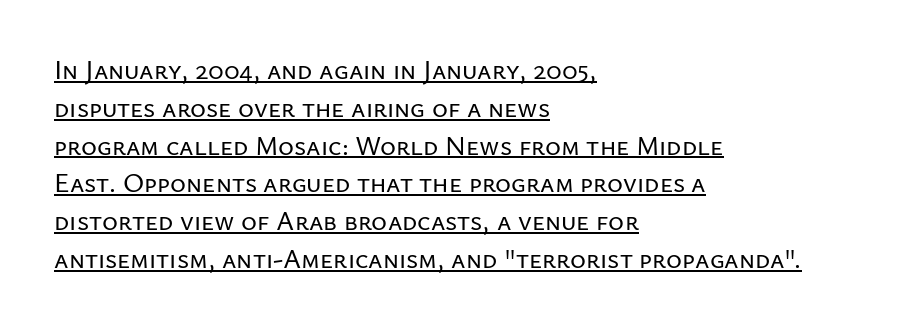
{"italic": "no", "underline": "yes", "align": "left", "line_spacing": "normal", "line_spacing_ratio": 1.4, "letter_spacing": "normal", "letter_spacing_em": 0.0, "glyph_px": 27}
